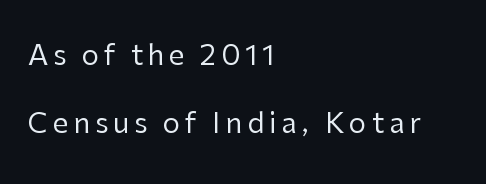
Q: Is the text bold? A: No.
Q: Is the text italic (slanted)? A: No, it is upright.
Q: Is the typeface a serif or a sans-serif typeface? A: Sans-serif.
Q: Is the text underlined? A: No.
Q: How is the paragraph aligned? A: Left-aligned.
Q: Is the spacing between lines tight, normal or loose? A: Loose.
Q: Width (condensed, normal, or wide)? A: Normal.
Q: Stroke contrast? A: Low.
Q: x-height? A: Medium.
Q: Monospaced? A: No.
